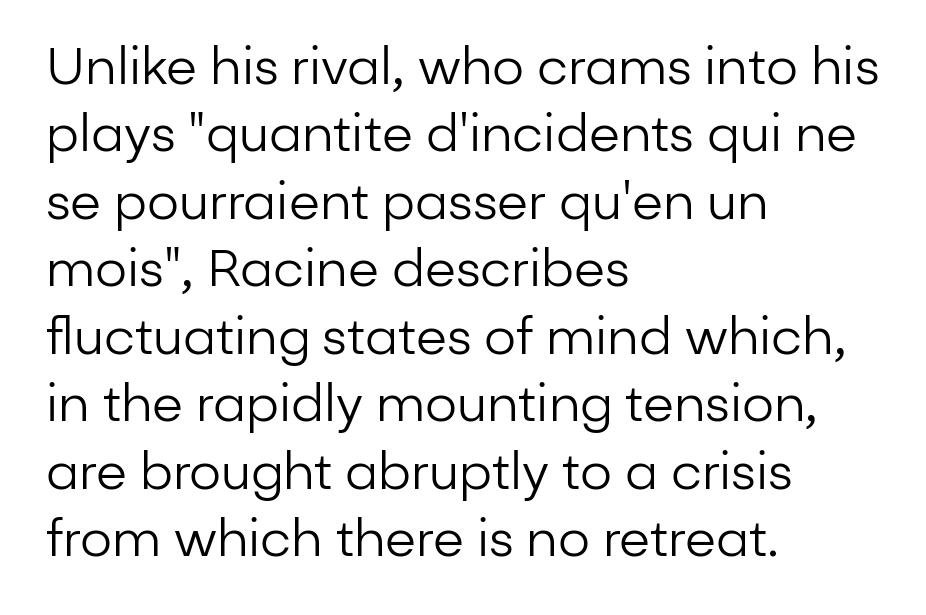
The image shows 50 px regular-weight sans-serif type, upright; set left-aligned, normal line spacing (1.35x), normal letter spacing, not underlined; low stroke contrast and a medium x-height.
